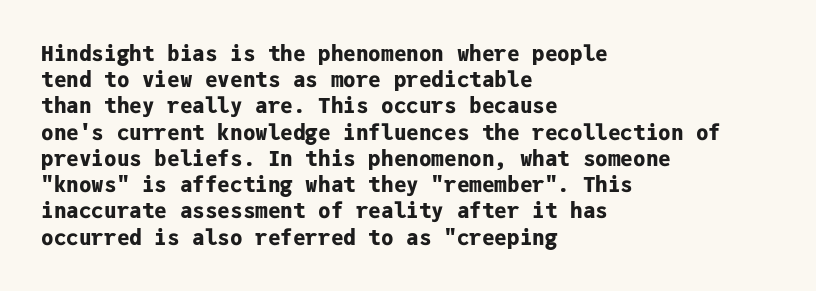
Q: Is the text bold? A: Yes.
Q: Is the text italic (slanted)? A: No, it is upright.
Q: Is the text underlined? A: No.
Q: How is the paragraph aligned? A: Left-aligned.
Q: Is the spacing between letters normal or unusually wide? A: Normal.
Q: Is the spacing between lines tight, normal or loose? A: Normal.
